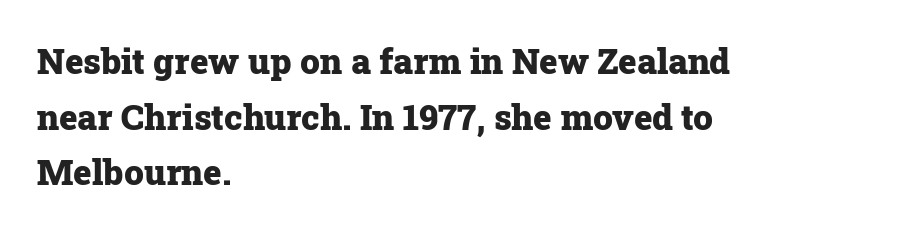
Q: Is the text bold? A: Yes.
Q: Is the text italic (slanted)? A: No, it is upright.
Q: Is the typeface a serif or a sans-serif typeface? A: Serif.
Q: Is the text underlined? A: No.
Q: How is the paragraph aligned? A: Left-aligned.
Q: Is the spacing between letters normal or unusually wide? A: Normal.
Q: Is the spacing between lines tight, normal or loose? A: Normal.
Q: Width (condensed, normal, or wide)? A: Normal.
Q: Stroke contrast? A: Low.
Q: x-height? A: Medium.
Q: Monospaced? A: No.
